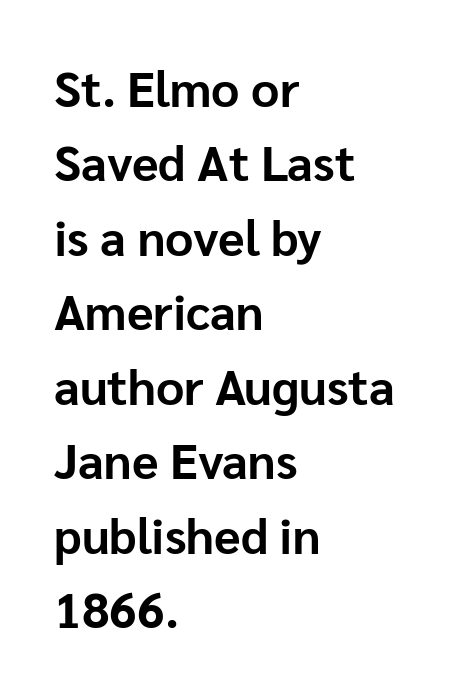
Each letter keeps its own natural width here, so spacing adapts to shape. Every letter is thick-stroked: bold, no question. The lettering holds an erect, upright posture throughout. The vertical gap from one line to the next is medium.
